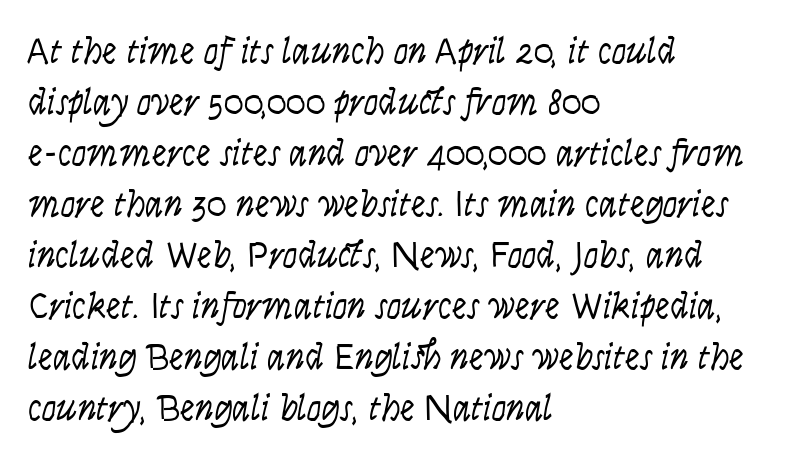
Q: Is the text bold? A: No.
Q: Is the text italic (slanted)? A: Yes.
Q: Is the typeface a serif or a sans-serif typeface? A: Sans-serif.
Q: Is the text underlined? A: No.
Q: How is the paragraph aligned? A: Left-aligned.
Q: Is the spacing between letters normal or unusually wide? A: Normal.
Q: Is the spacing between lines tight, normal or loose? A: Normal.
Q: Width (condensed, normal, or wide)? A: Condensed.
Q: Stroke contrast? A: Low.
Q: x-height? A: Large.
Q: Monospaced? A: No.
